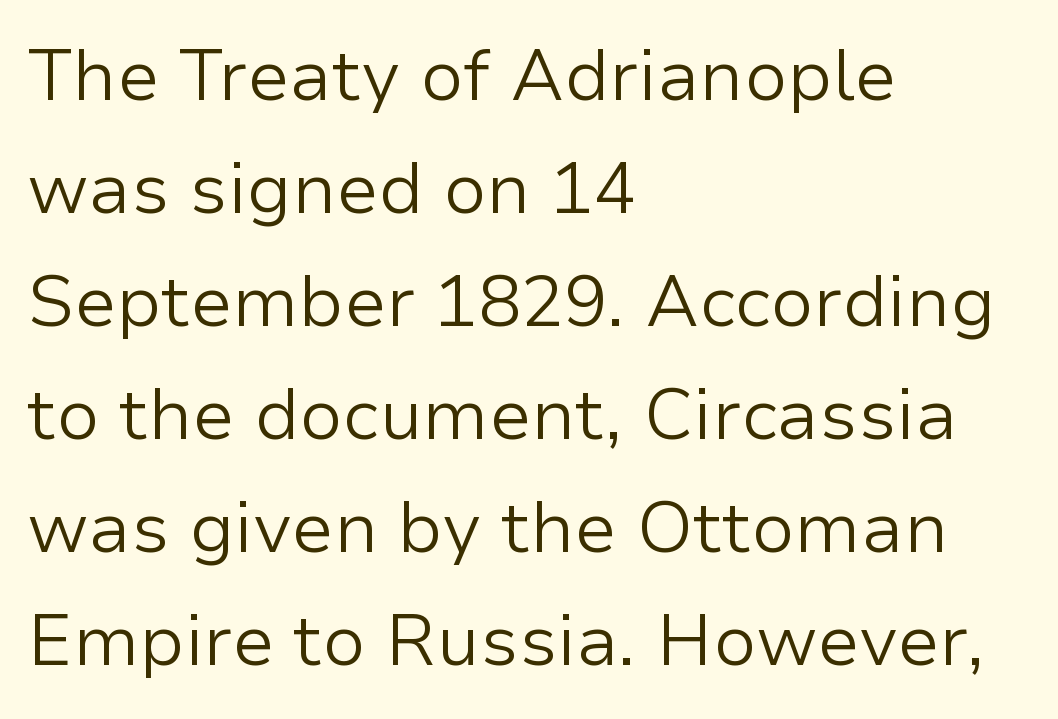
The image shows 72 px light sans-serif type, upright; set left-aligned, normal line spacing (1.57x), normal letter spacing, not underlined; low stroke contrast and a medium x-height.
